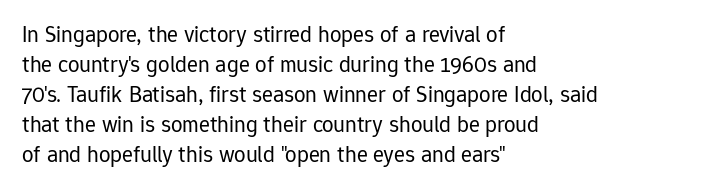
{"italic": "no", "bold": "no", "underline": "no", "align": "left", "line_spacing": "normal", "line_spacing_ratio": 1.3, "letter_spacing": "normal", "letter_spacing_em": 0.0, "glyph_px": 23}
